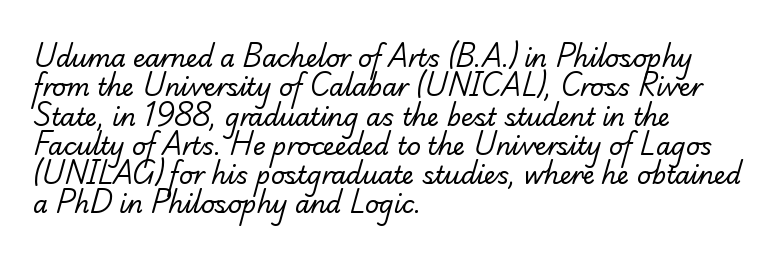
{"bold": "no", "underline": "no", "align": "left", "line_spacing_ratio": 1.22, "letter_spacing": "normal", "letter_spacing_em": 0.0, "glyph_px": 24}
